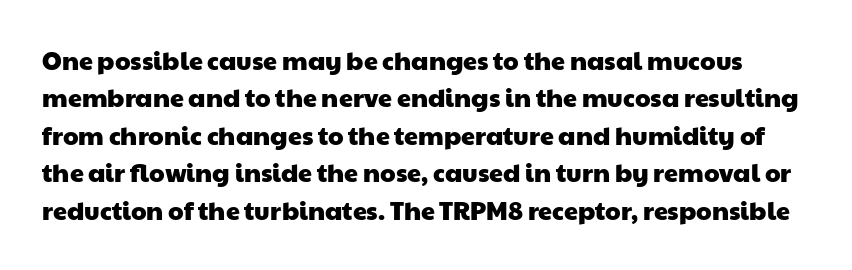
{"underline": "no", "line_spacing": "normal", "line_spacing_ratio": 1.5, "letter_spacing": "normal", "letter_spacing_em": 0.0, "glyph_px": 25}
